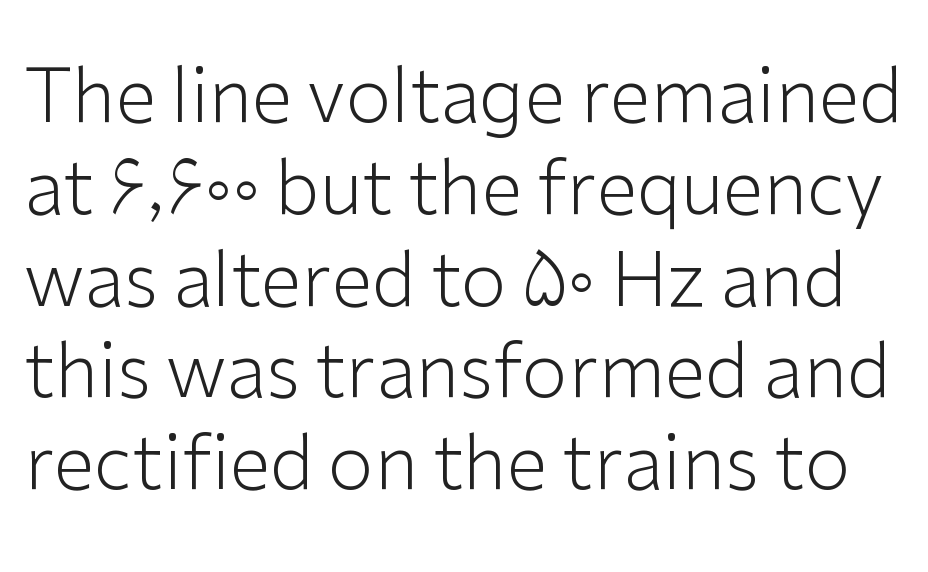
The image shows 74 px light sans-serif type, upright; set line spacing 1.24x, normal letter spacing, not underlined; low stroke contrast and a medium x-height.
